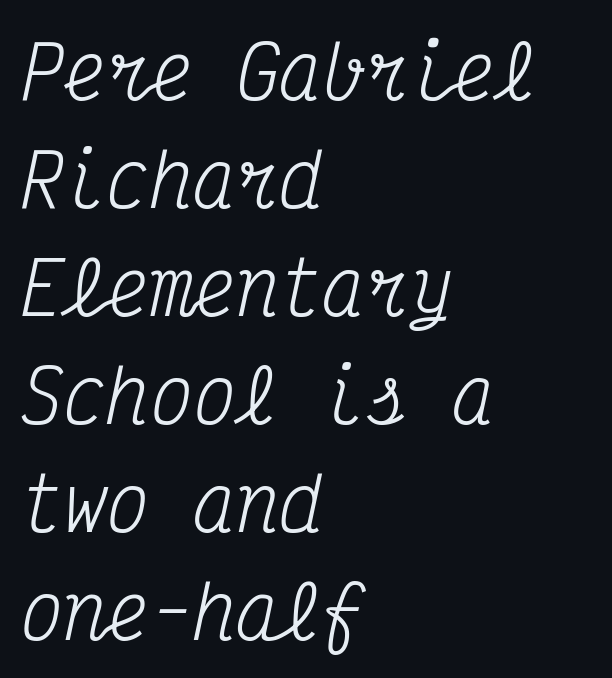
Letters have the restrained weight of plain body copy at most. Typeset ragged right — the left edge is the straight one. It's the slanting kind of type. The rendering keeps characters at their native spacing.
